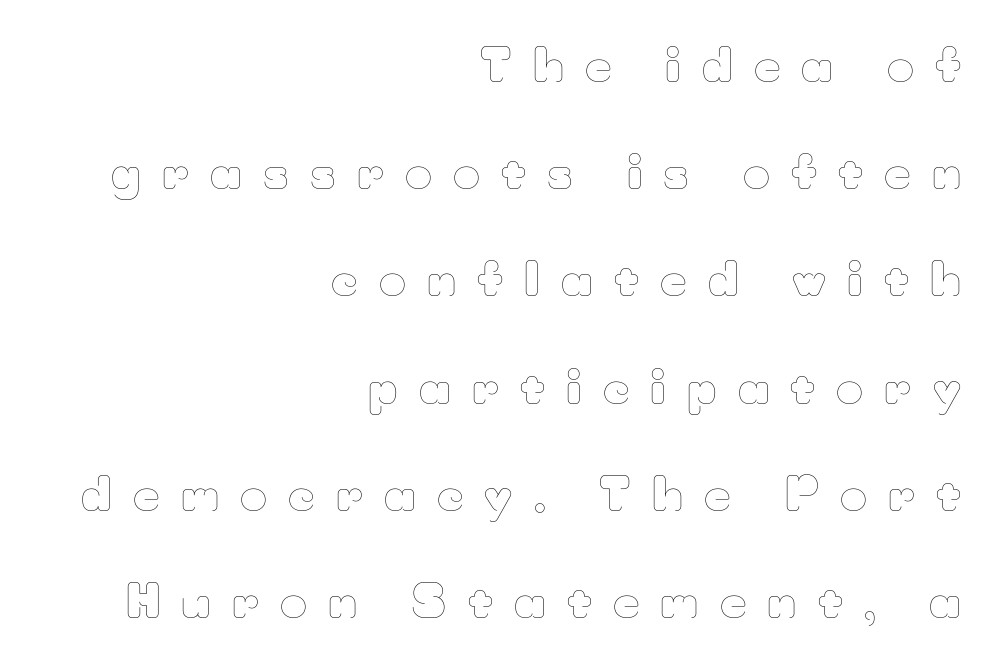
Q: Is the text bold? A: No.
Q: Is the text italic (slanted)? A: No, it is upright.
Q: Is the text underlined? A: No.
Q: How is the paragraph aligned? A: Right-aligned.
Q: Is the spacing between letters normal or unusually wide? A: Unusually wide.
Q: Is the spacing between lines tight, normal or loose? A: Loose.
Q: Width (condensed, normal, or wide)? A: Normal.
Q: Stroke contrast? A: Low.
Q: x-height? A: Small.
Q: Monospaced? A: No.
